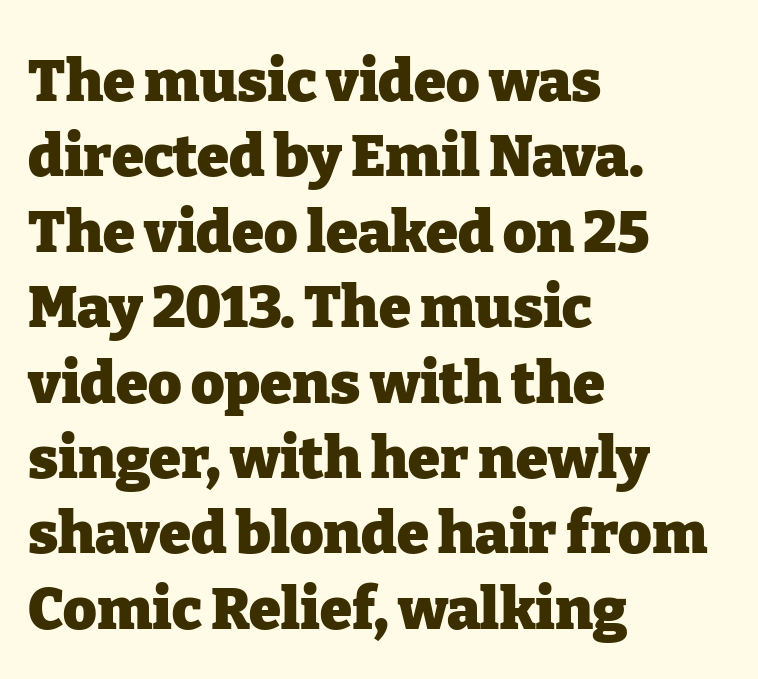
The image shows 58 px heavy serif type, upright; set left-aligned, normal line spacing (1.3x), normal letter spacing, not underlined; low stroke contrast and a medium x-height.
